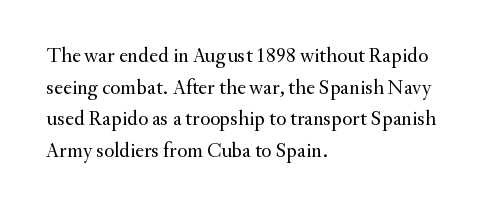
The image shows 21 px text type, upright; set left-aligned, normal line spacing (1.51x), normal letter spacing, not underlined.
